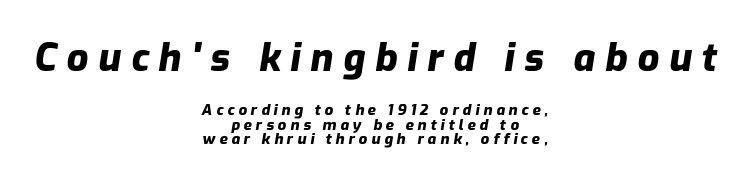
There is plenty of visible air inserted between adjacent glyphs. Each letter keeps its own natural width here, so spacing adapts to shape. A centered setting, common on invitations and titles, is used for this passage. Summary of vertical rhythm: compact, with narrow interline spacing. The letters are slanted; this is an italic face.
